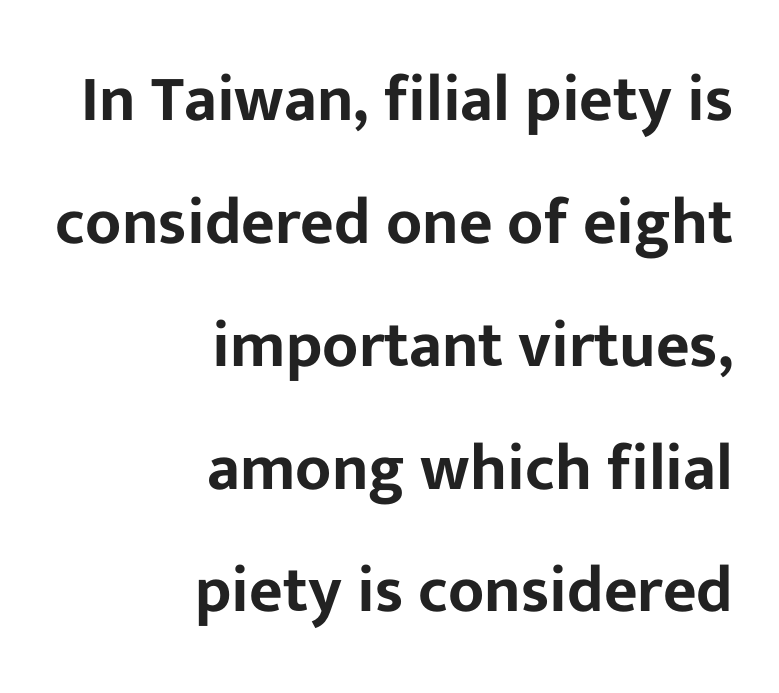
{"serif": "no", "italic": "no", "width": "normal", "stroke_contrast": "low", "x_height": "medium", "monospaced": "no", "underline": "no", "align": "right", "line_spacing_ratio": 1.89, "letter_spacing": "normal", "letter_spacing_em": 0.0, "glyph_px": 65}
